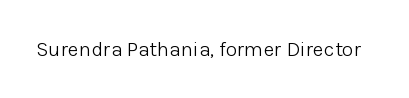
{"italic": "no", "bold": "no", "underline": "no", "letter_spacing": "normal", "letter_spacing_em": 0.0, "glyph_px": 21}
